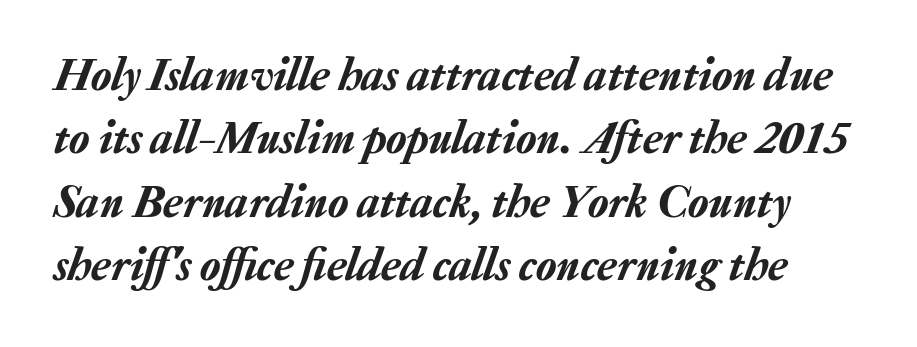
The image shows 47 px text type, italic (leaning right); set normal line spacing (1.35x), normal letter spacing, not underlined; low stroke contrast and a medium x-height.
